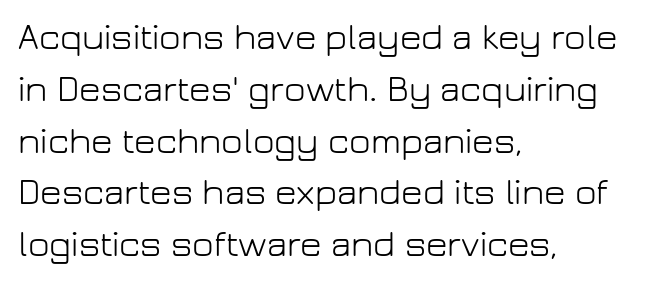
{"serif": "no", "italic": "no", "bold": "no", "weight": "light", "width": "normal", "stroke_contrast": "low", "x_height": "medium", "monospaced": "no", "underline": "no", "align": "left", "line_spacing": "normal", "line_spacing_ratio": 1.4, "letter_spacing": "normal", "letter_spacing_em": 0.0, "glyph_px": 37}
